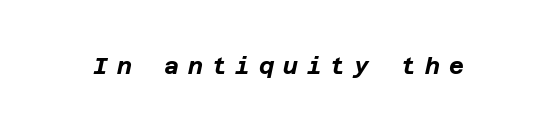
{"italic": "yes", "lean": "right", "slant_degrees": 12, "bold": "yes", "underline": "no", "letter_spacing": "wide", "letter_spacing_em": 0.38, "glyph_px": 23}
